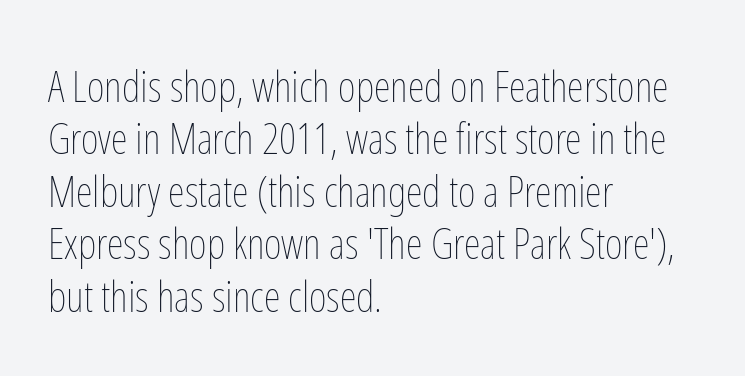
The image shows 43 px thin, condensed type, upright; set left-aligned, line spacing 1.22x, normal letter spacing, not underlined; low stroke contrast and a medium x-height.
